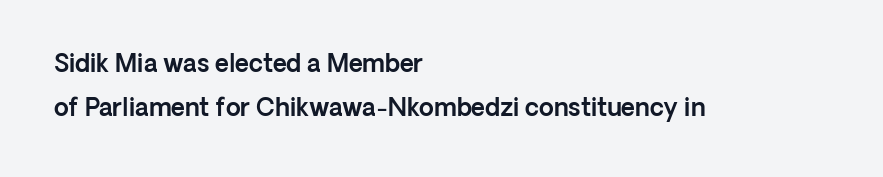
{"italic": "no", "underline": "no", "align": "left", "line_spacing_ratio": 1.85, "letter_spacing": "normal", "letter_spacing_em": 0.0, "glyph_px": 24}
